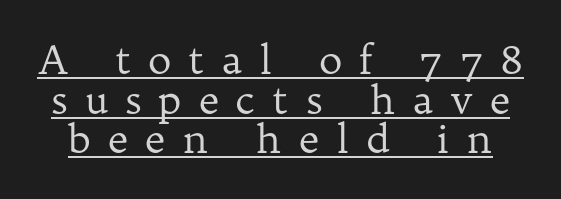
Q: Is the text bold? A: No.
Q: Is the text italic (slanted)? A: No, it is upright.
Q: Is the typeface a serif or a sans-serif typeface? A: Serif.
Q: Is the text underlined? A: Yes.
Q: Is the spacing between letters normal or unusually wide? A: Unusually wide.
Q: Is the spacing between lines tight, normal or loose? A: Tight.
Q: Width (condensed, normal, or wide)? A: Normal.
Q: Stroke contrast? A: Low.
Q: x-height? A: Medium.
Q: Monospaced? A: No.
